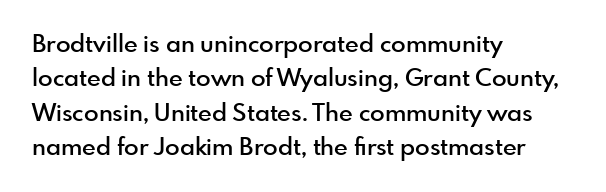
The image shows 24 px text type, upright; set left-aligned, normal line spacing (1.43x), normal letter spacing, not underlined.
